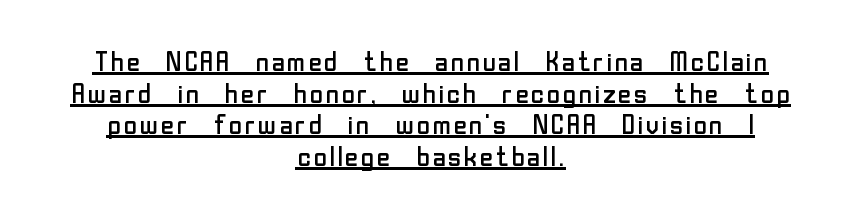
Q: Is the text bold? A: No.
Q: Is the text italic (slanted)? A: No, it is upright.
Q: Is the text underlined? A: Yes.
Q: How is the paragraph aligned? A: Centered.
Q: Is the spacing between letters normal or unusually wide? A: Normal.
